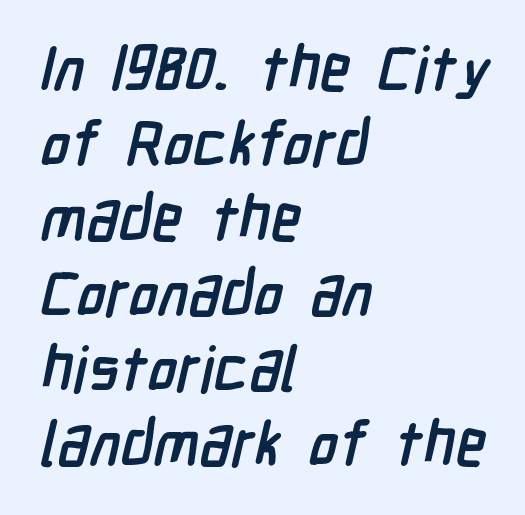
The glyphs are unaccompanied by any horizontal stroke below them. Each word holds together tightly as a unit, with standard inter-letter gaps. Each letter keeps its own natural width here, so spacing adapts to shape. These words are printed bold, with thick strokes throughout. The rendering anchors every line to the left-hand side.
